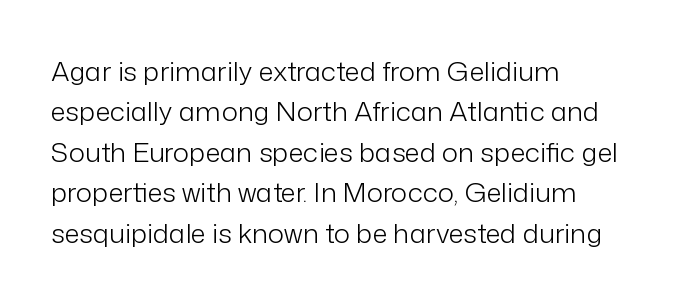
The passage shown stacks its lines at a standard gap. Students, note that the glyphs here touch the page at normal intervals. This reads as an unemphasized weight, regular at the heaviest. Typeset ragged right — the left edge is the straight one. No italicization has been applied; the sample stays upright.
